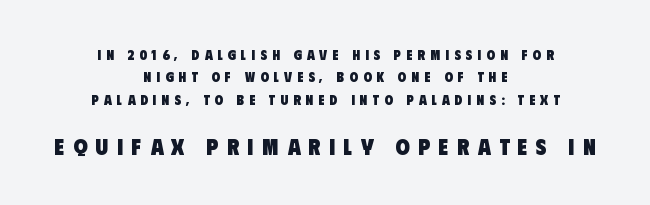
The image shows 23 px bold type; set centered, normal line spacing (1.6x), unusually wide letter spacing (+0.37 em), not underlined; the second (bottom) block is 1.64x larger.
